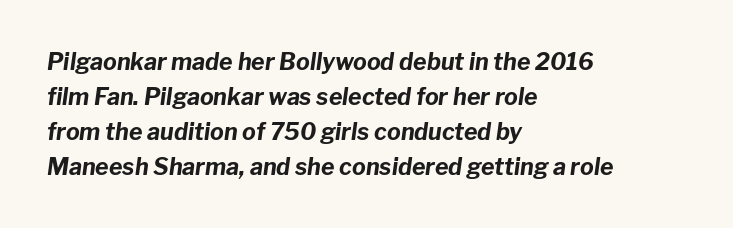
The image shows 23 px bold type, italic (leaning right); set left-aligned, normal line spacing (1.52x), normal letter spacing, not underlined.
